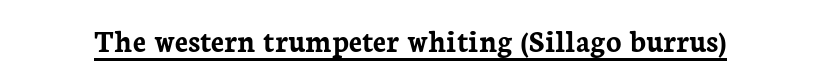
Q: Is the text bold? A: Yes.
Q: Is the text italic (slanted)? A: No, it is upright.
Q: Is the typeface a serif or a sans-serif typeface? A: Serif.
Q: Is the text underlined? A: Yes.
Q: Is the spacing between letters normal or unusually wide? A: Normal.
Q: Width (condensed, normal, or wide)? A: Normal.
Q: Stroke contrast? A: Low.
Q: x-height? A: Medium.
Q: Monospaced? A: No.
